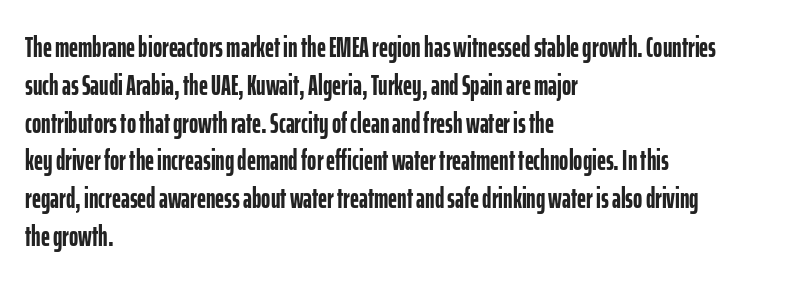
Q: Is the text bold? A: Yes.
Q: Is the text italic (slanted)? A: No, it is upright.
Q: Is the typeface a serif or a sans-serif typeface? A: Sans-serif.
Q: Is the text underlined? A: No.
Q: How is the paragraph aligned? A: Left-aligned.
Q: Is the spacing between letters normal or unusually wide? A: Normal.
Q: Is the spacing between lines tight, normal or loose? A: Normal.
Q: Width (condensed, normal, or wide)? A: Condensed.
Q: Stroke contrast? A: Low.
Q: x-height? A: Medium.
Q: Monospaced? A: No.
